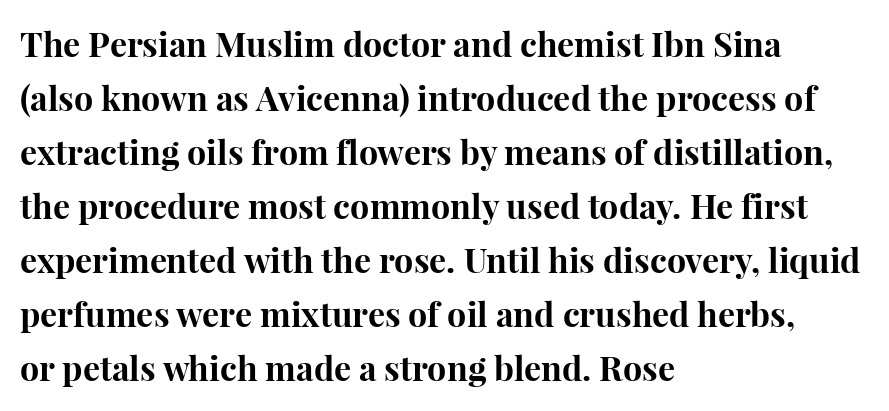
The image shows 34 px bold serif type, upright; set left-aligned, normal line spacing (1.59x), normal letter spacing, not underlined; high stroke contrast and a medium x-height.
